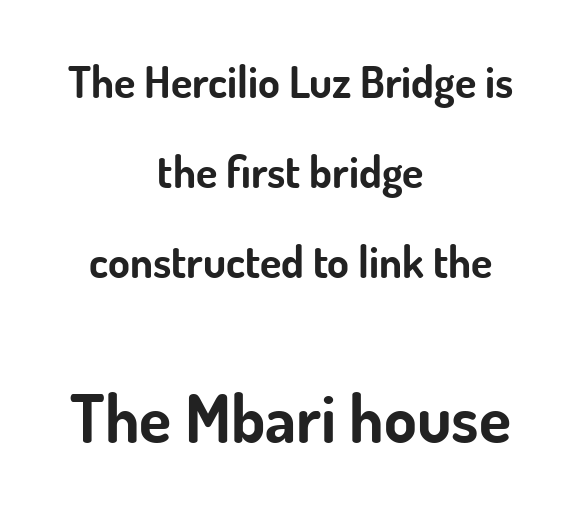
{"serif": "no", "italic": "no", "bold": "yes", "weight": "bold", "width": "normal", "stroke_contrast": "low", "x_height": "small", "monospaced": "no", "underline": "no", "align": "center", "line_spacing": "loose", "line_spacing_ratio": 2.05, "letter_spacing": "normal", "letter_spacing_em": 0.0, "larger_block": "second", "size_ratio": 1.5, "glyph_px": 66}
